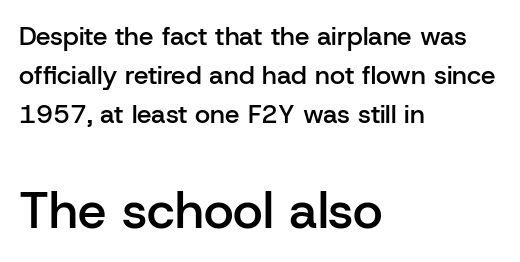
Q: Is the text bold? A: Semi-bold.
Q: Is the text italic (slanted)? A: No, it is upright.
Q: Is the typeface a serif or a sans-serif typeface? A: Sans-serif.
Q: Is the text underlined? A: No.
Q: How is the paragraph aligned? A: Left-aligned.
Q: Is the spacing between letters normal or unusually wide? A: Normal.
Q: Is the spacing between lines tight, normal or loose? A: Normal.
Q: Which block of text is set in a larger size, the first (top) or the second (bottom)? A: The second (bottom) one.
Q: Width (condensed, normal, or wide)? A: Normal.
Q: Stroke contrast? A: Low.
Q: x-height? A: Medium.
Q: Monospaced? A: No.
